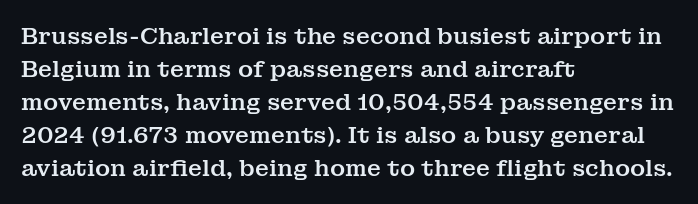
Q: Is the text italic (slanted)? A: No, it is upright.
Q: Is the text underlined? A: No.
Q: How is the paragraph aligned? A: Left-aligned.
Q: Is the spacing between letters normal or unusually wide? A: Normal.
Q: Is the spacing between lines tight, normal or loose? A: Normal.
